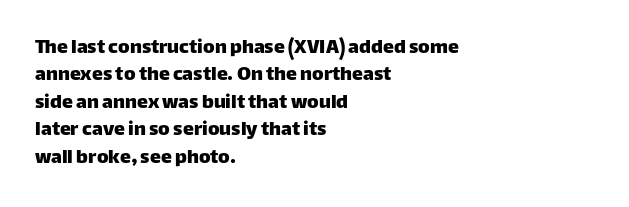
Q: Is the text italic (slanted)? A: No, it is upright.
Q: Is the text underlined? A: No.
Q: How is the paragraph aligned? A: Left-aligned.
Q: Is the spacing between letters normal or unusually wide? A: Normal.
Q: Is the spacing between lines tight, normal or loose? A: Normal.
